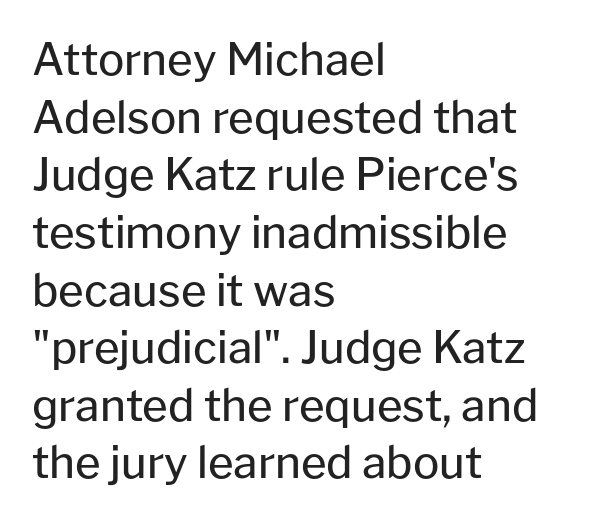
The setting favours the left margin, as ordinary paragraphs usually do. The designer went with a sans here, leaving each stem footless. The lettering stays uniformly vertical, giving the passage a roman look. Proportional: the letters do not fall into vertical columns.
